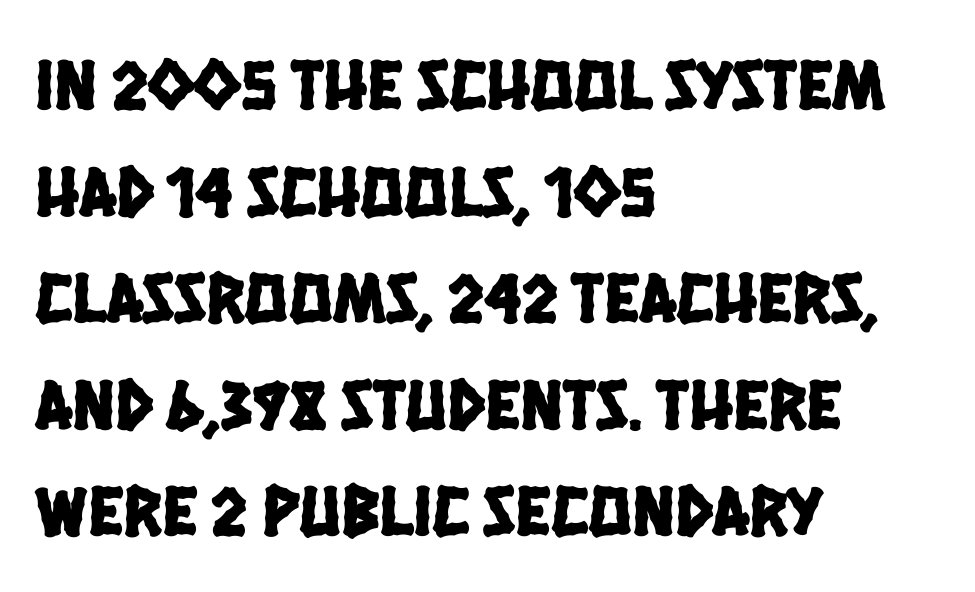
The image shows 72 px condensed sans-serif type; set left-aligned, normal line spacing (1.48x), normal letter spacing, not underlined; low stroke contrast and a large x-height.
